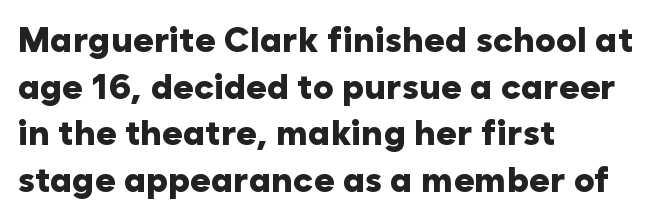
{"serif": "no", "italic": "no", "bold": "yes", "weight": "heavy", "width": "normal", "stroke_contrast": "low", "x_height": "medium", "monospaced": "no", "underline": "no", "align": "left", "line_spacing": "normal", "line_spacing_ratio": 1.33, "letter_spacing": "normal", "letter_spacing_em": 0.0, "glyph_px": 35}
